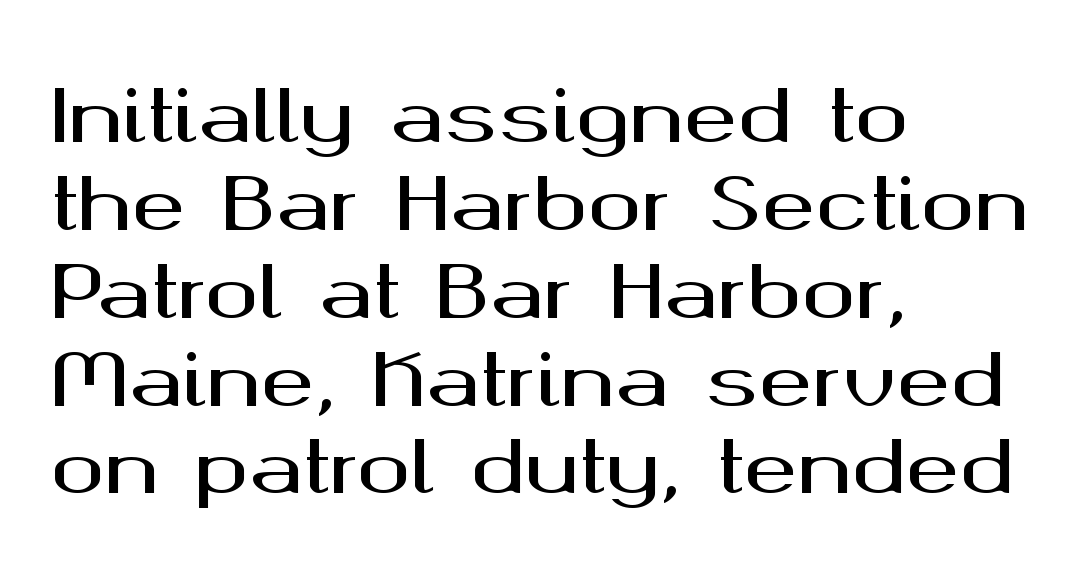
Q: Is the text italic (slanted)? A: No, it is upright.
Q: Is the typeface a serif or a sans-serif typeface? A: Sans-serif.
Q: Is the text underlined? A: No.
Q: How is the paragraph aligned? A: Left-aligned.
Q: Is the spacing between letters normal or unusually wide? A: Normal.
Q: Width (condensed, normal, or wide)? A: Wide.
Q: Stroke contrast? A: Medium.
Q: x-height? A: Medium.
Q: Monospaced? A: No.
